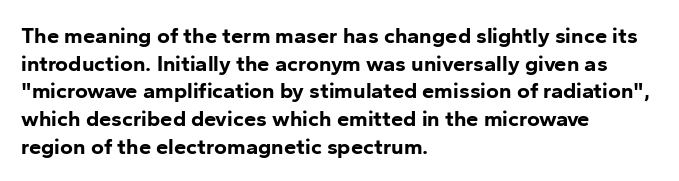
The image shows 22 px bold type, upright; set left-aligned, normal line spacing (1.26x), normal letter spacing, not underlined.
